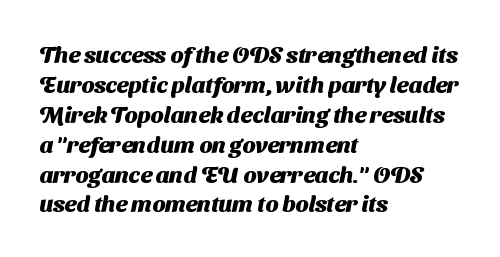
Q: Is the text bold? A: Yes.
Q: Is the text underlined? A: No.
Q: How is the paragraph aligned? A: Left-aligned.
Q: Is the spacing between letters normal or unusually wide? A: Normal.
Q: Is the spacing between lines tight, normal or loose? A: Normal.
